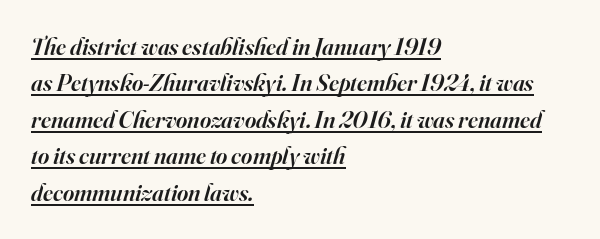
Short and long lines alike share a common starting point at left. Tracking here is standard; glyphs follow each other at the usual distance. The font is running at a semibold setting, under full bold. A typesetter would call this leading conventional body-copy spacing. Honestly, the underline is the first thing you notice here. This sample uses an oblique cut, with every glyph tilted off the vertical.
